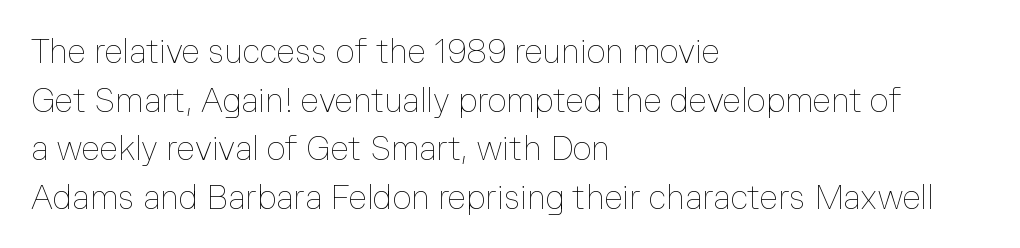
Each stroke keeps to a modest, everyday thickness or less. Designer's note — italics off, roman on. Character widths vary here, with narrow letters taking less room than wide ones. The line texture is even and compact thanks to regular tracking.
